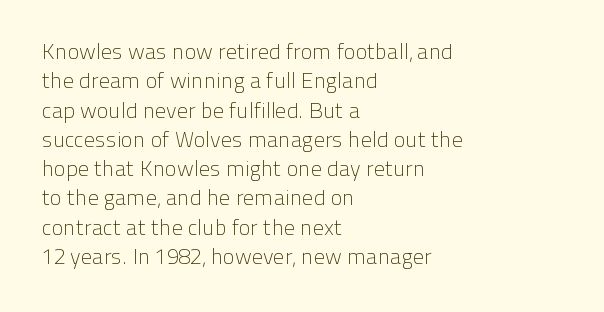
{"italic": "no", "bold": "no", "underline": "no", "align": "left", "line_spacing": "normal", "line_spacing_ratio": 1.33, "letter_spacing": "normal", "letter_spacing_em": 0.0, "glyph_px": 22}
